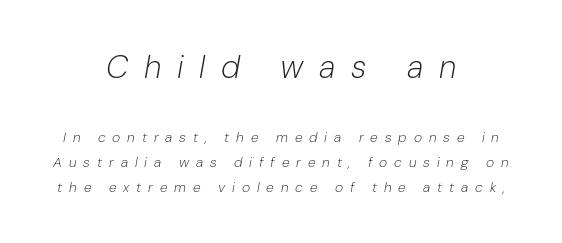
{"italic": "yes", "lean": "right", "slant_degrees": 10, "bold": "no", "weight": "light", "width": "normal", "stroke_contrast": "low", "x_height": "medium", "monospaced": "no", "underline": "no", "align": "center", "line_spacing_ratio": 1.77, "letter_spacing": "wide", "letter_spacing_em": 0.49, "larger_block": "first", "size_ratio": 2.29, "glyph_px": 32}
